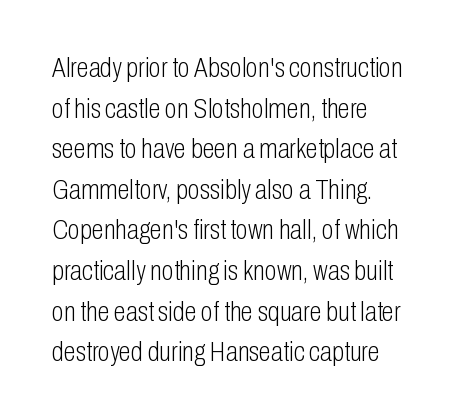
{"serif": "no", "italic": "no", "bold": "no", "weight": "light", "width": "condensed", "stroke_contrast": "low", "x_height": "medium", "monospaced": "no", "underline": "no", "align": "left", "line_spacing": "normal", "line_spacing_ratio": 1.45, "letter_spacing": "normal", "letter_spacing_em": 0.0, "glyph_px": 28}
